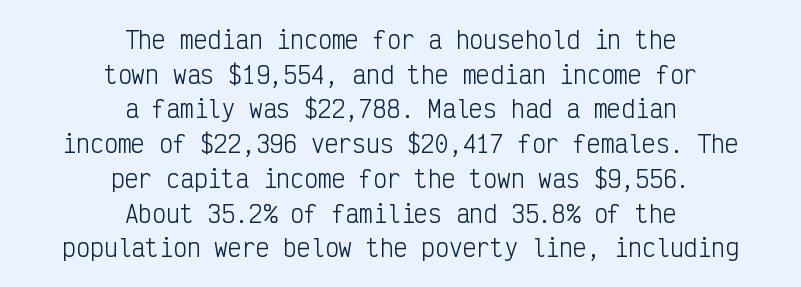
The image shows 23 px text type, upright; set centered, normal line spacing (1.51x), normal letter spacing, not underlined.
